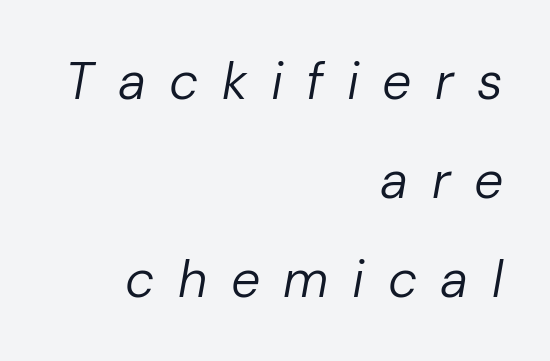
The image shows 52 px regular-weight type, italic (leaning right); set right-aligned, loose line spacing (1.9x), unusually wide letter spacing (+0.45 em), not underlined; low stroke contrast and a medium x-height.
